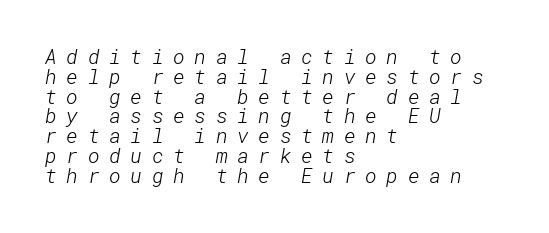
The image shows 20 px text type; set left-aligned, tight line spacing (0.99x), unusually wide letter spacing (+0.48 em), not underlined.
